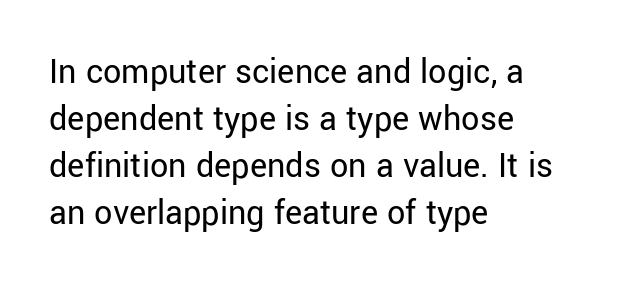
The image shows 36 px regular-weight sans-serif type, upright; set left-aligned, normal line spacing (1.31x), normal letter spacing, not underlined; low stroke contrast and a medium x-height.
